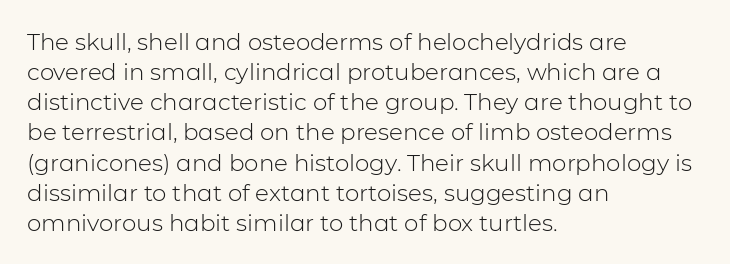
Q: Is the text bold? A: No.
Q: Is the text italic (slanted)? A: No, it is upright.
Q: Is the text underlined? A: No.
Q: How is the paragraph aligned? A: Left-aligned.
Q: Is the spacing between letters normal or unusually wide? A: Normal.
Q: Is the spacing between lines tight, normal or loose? A: Normal.
